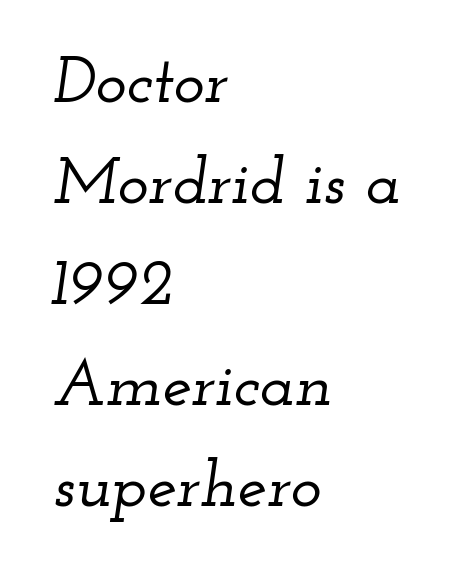
Q: Is the text italic (slanted)? A: Yes, it leans right by about 12 degrees.
Q: Is the typeface a serif or a sans-serif typeface? A: Serif.
Q: Is the text underlined? A: No.
Q: How is the paragraph aligned? A: Left-aligned.
Q: Is the spacing between letters normal or unusually wide? A: Normal.
Q: Is the spacing between lines tight, normal or loose? A: Normal.
Q: Width (condensed, normal, or wide)? A: Wide.
Q: Stroke contrast? A: Low.
Q: x-height? A: Small.
Q: Monospaced? A: No.
